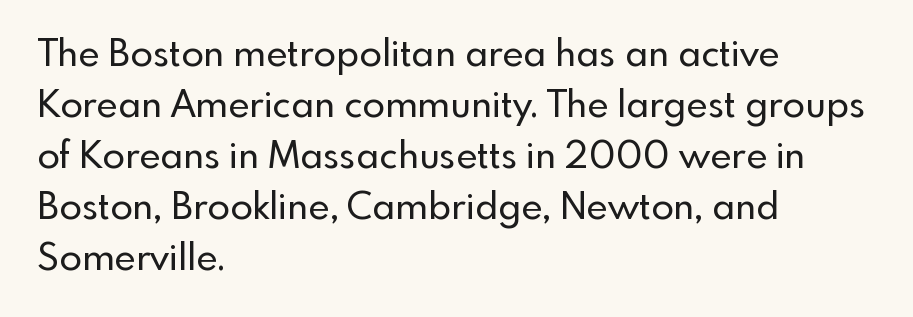
{"serif": "no", "italic": "no", "width": "normal", "x_height": "small", "monospaced": "no", "underline": "no", "align": "left", "line_spacing": "normal", "line_spacing_ratio": 1.38, "letter_spacing": "normal", "letter_spacing_em": 0.0, "glyph_px": 37}
